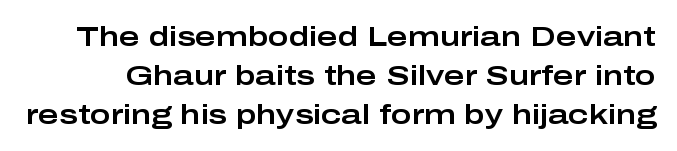
The image shows 28 px wide sans-serif type, upright; set normal line spacing (1.39x), normal letter spacing, not underlined; low stroke contrast and a medium x-height.
